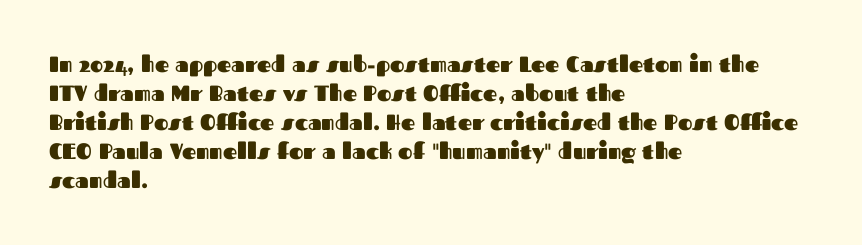
I'd describe the lettering as bold — thick and assertive. Line starts are locked; line ends wander. Nope, not italic — everything's standing straight. Only glyphs here, with clear space below each row.
